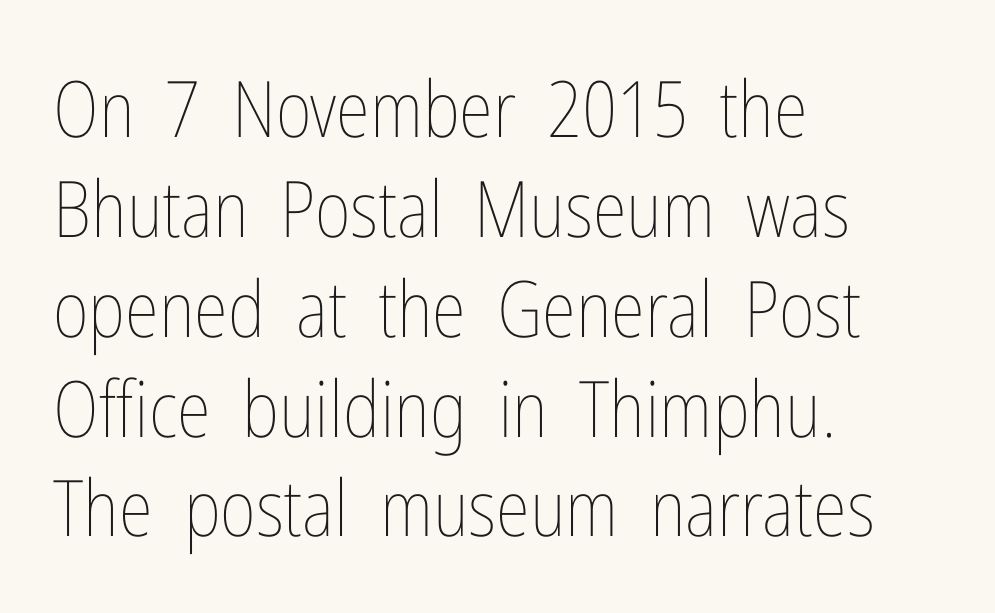
A normal amount of white space separates one row of letters from the next. One-word summary of the alignment: left. The font's upright variant was chosen for this text. Varying glyph widths throughout — classic text-font behaviour. The horizontal fit of the characters is conventional and even. Each row of text sits above clean, open space.
